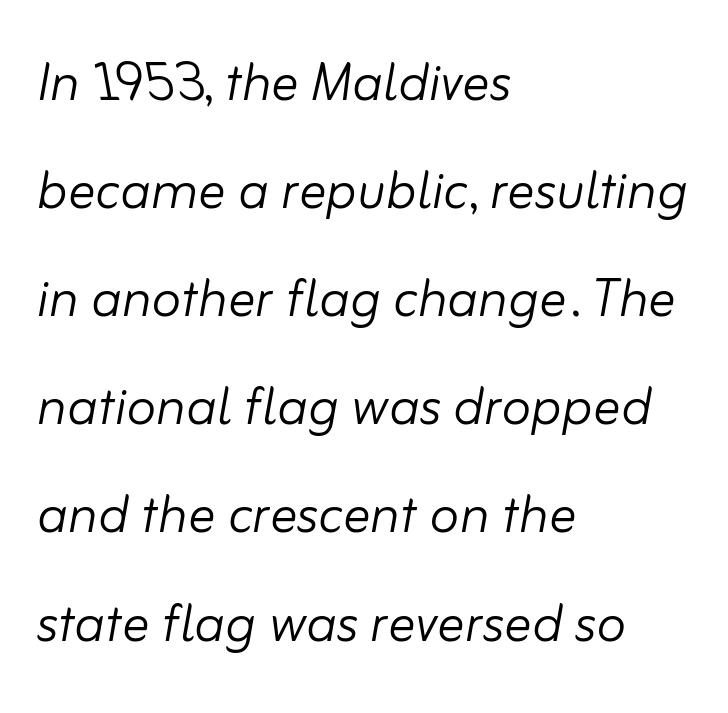
{"italic": "yes", "lean": "right", "slant_degrees": 10, "bold": "no", "weight": "light", "width": "normal", "stroke_contrast": "low", "x_height": "small", "monospaced": "no", "underline": "no", "align": "left", "line_spacing": "normal", "line_spacing_ratio": 1.59, "letter_spacing": "normal", "letter_spacing_em": 0.0, "glyph_px": 68}
